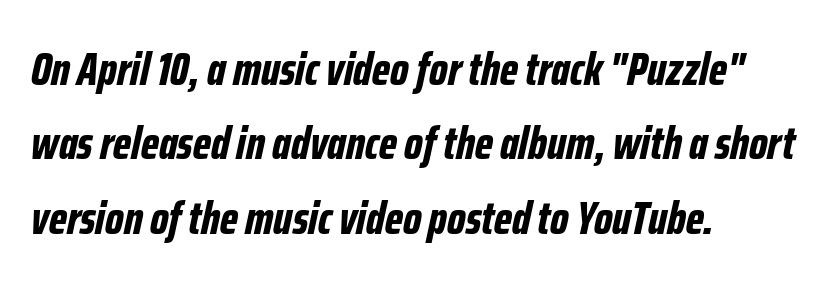
The image shows 47 px bold, condensed type, italic (leaning right); set left-aligned, normal line spacing (1.58x), normal letter spacing, not underlined; low stroke contrast and a medium x-height.
